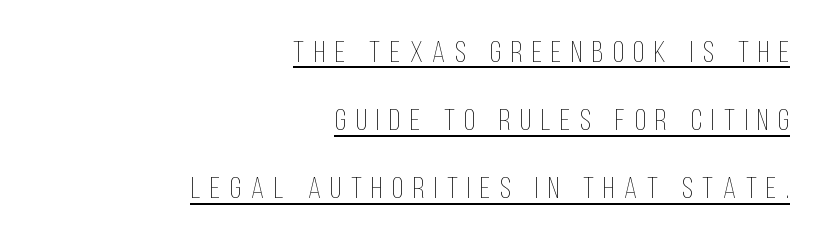
The image shows 29 px thin, condensed type, upright; set right-aligned, loose line spacing (2.35x), unusually wide letter spacing (+0.34 em), underlined; low stroke contrast and a large x-height.
